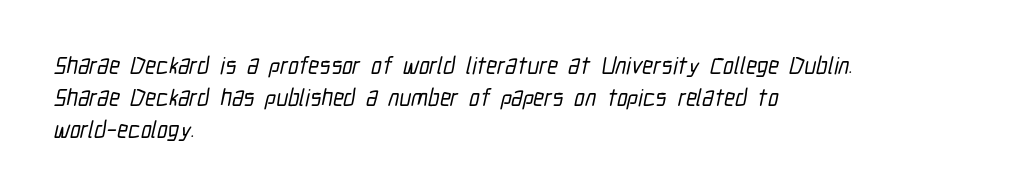
Q: Is the text underlined? A: No.
Q: How is the paragraph aligned? A: Left-aligned.
Q: Is the spacing between letters normal or unusually wide? A: Normal.
Q: Is the spacing between lines tight, normal or loose? A: Normal.
